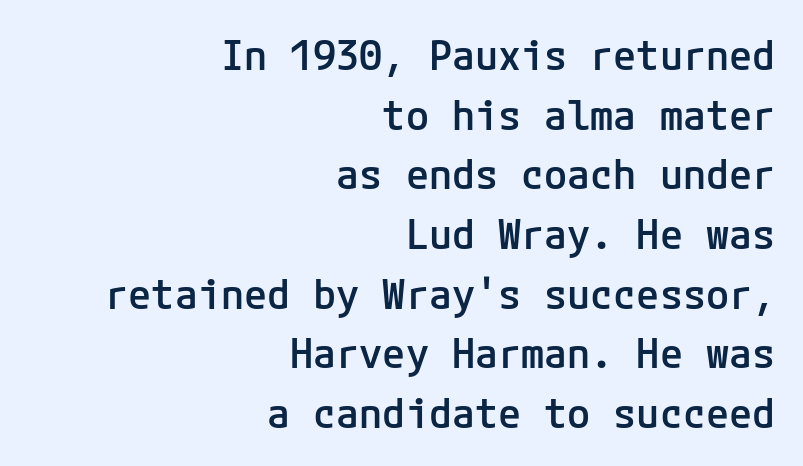
{"serif": "no", "italic": "no", "bold": "semi", "weight": "semibold", "width": "normal", "stroke_contrast": "low", "x_height": "medium", "underline": "no", "align": "right", "line_spacing": "normal", "line_spacing_ratio": 1.42, "letter_spacing": "normal", "letter_spacing_em": 0.0, "glyph_px": 42}
